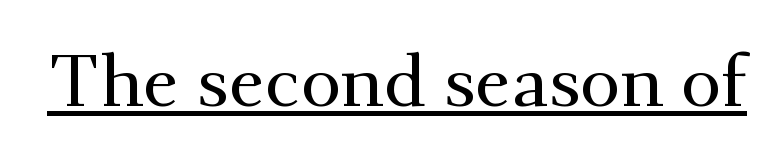
Regarding serifs, this sample has them. These lines are rendered in a variable-pitch font. The axis of the letterforms is exactly vertical. Standard letterfit; no display-style spreading of the glyphs. Compared with undecorated copy, this sample adds a rule below the words.
